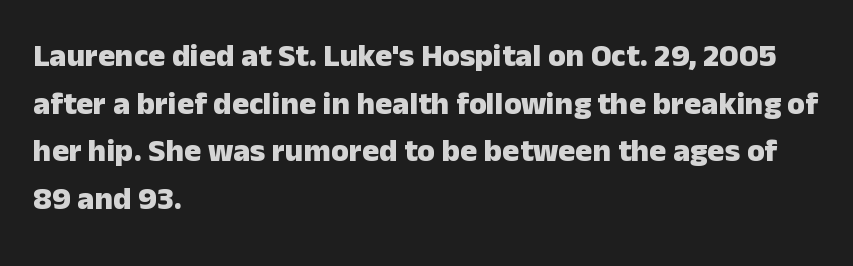
Q: Is the text bold? A: Yes.
Q: Is the text italic (slanted)? A: No, it is upright.
Q: Is the typeface a serif or a sans-serif typeface? A: Sans-serif.
Q: Is the text underlined? A: No.
Q: How is the paragraph aligned? A: Left-aligned.
Q: Is the spacing between letters normal or unusually wide? A: Normal.
Q: Is the spacing between lines tight, normal or loose? A: Normal.
Q: Width (condensed, normal, or wide)? A: Normal.
Q: Stroke contrast? A: Low.
Q: x-height? A: Medium.
Q: Monospaced? A: No.
